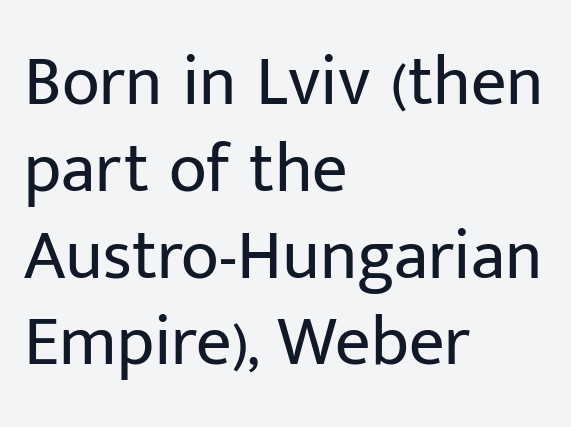
Q: Is the text bold? A: No.
Q: Is the text italic (slanted)? A: No, it is upright.
Q: Is the typeface a serif or a sans-serif typeface? A: Sans-serif.
Q: Is the text underlined? A: No.
Q: How is the paragraph aligned? A: Left-aligned.
Q: Is the spacing between letters normal or unusually wide? A: Normal.
Q: Width (condensed, normal, or wide)? A: Normal.
Q: Stroke contrast? A: Low.
Q: x-height? A: Medium.
Q: Monospaced? A: No.
